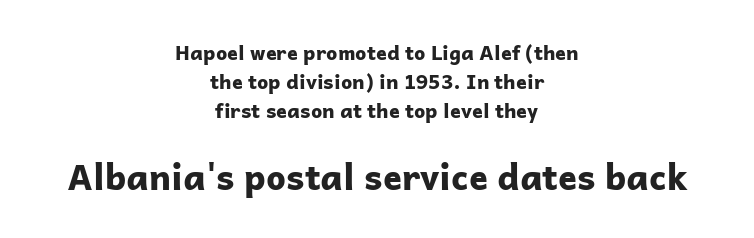
Centered paragraph, ragged on both sides. Look at the stroke-to-counter ratio: heavy, a bold. The rows are spaced the way most documents space them. The passage shown begins with its smaller block and ends with its larger one. Check where the strokes stop: nothing finishes them off — pure sans. Letters rest on an invisible, unmarked baseline.
